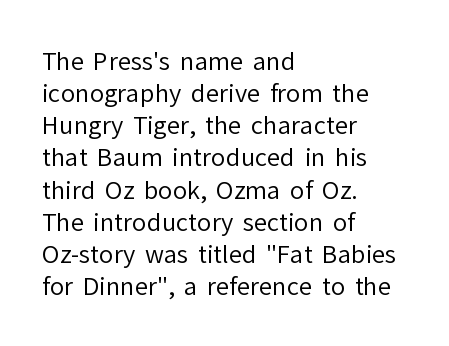
Q: Is the text bold? A: No.
Q: Is the text italic (slanted)? A: No, it is upright.
Q: Is the text underlined? A: No.
Q: How is the paragraph aligned? A: Left-aligned.
Q: Is the spacing between letters normal or unusually wide? A: Normal.
Q: Is the spacing between lines tight, normal or loose? A: Normal.
